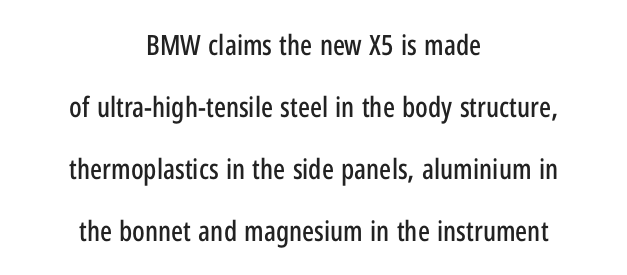
The letters advance in unequal steps, a hallmark of proportional type. The block of text is sparse from top to bottom, with ample space between rows. Classification — sans serif. Compared with a flush-left layout, this one balances lines on the center instead.
